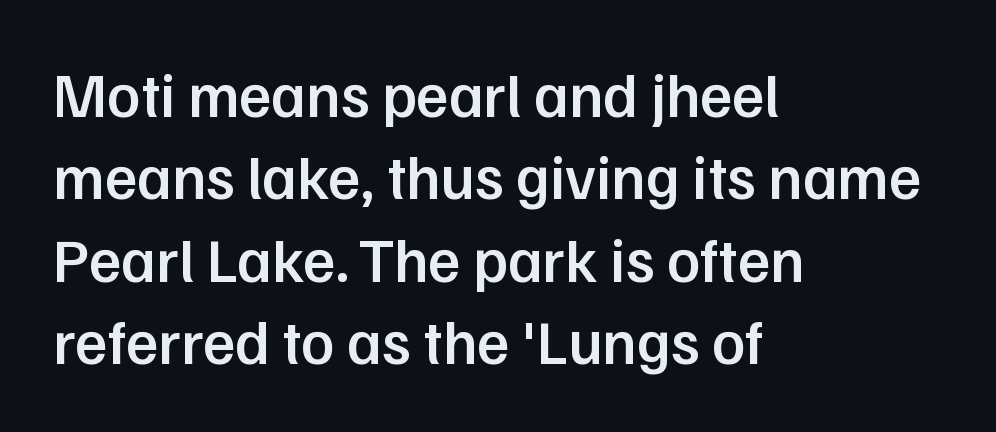
{"serif": "no", "italic": "no", "bold": "semi", "weight": "semibold", "width": "normal", "stroke_contrast": "low", "x_height": "medium", "monospaced": "no", "underline": "no", "align": "left", "line_spacing": "normal", "line_spacing_ratio": 1.33, "letter_spacing": "normal", "letter_spacing_em": 0.0, "glyph_px": 62}
